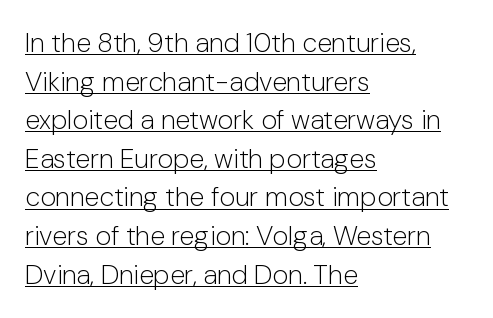
Letters have the restrained weight of plain body copy at most. What stands out about the letter spacing? Nothing — it is the standard amount. This block has exactly the height ordinary leading produces. Alignment: flush left.
